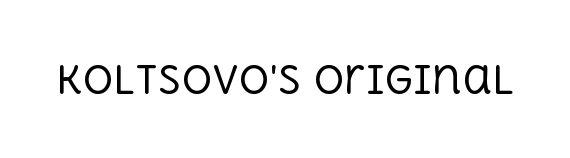
{"serif": "yes", "italic": "no", "bold": "no", "weight": "regular", "width": "normal", "x_height": "large", "monospaced": "no", "underline": "no", "letter_spacing": "normal", "letter_spacing_em": 0.0, "glyph_px": 38}
